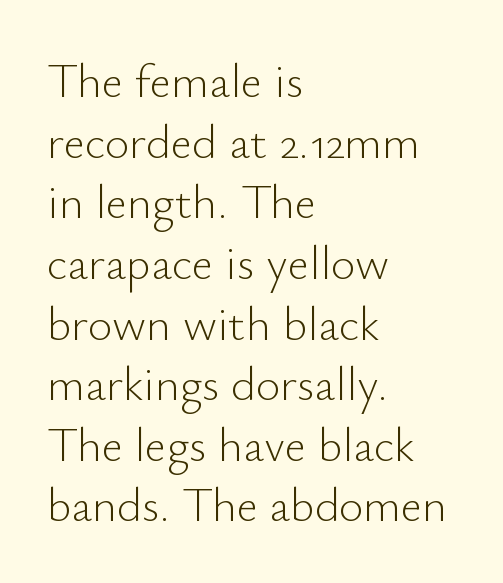
{"serif": "no", "italic": "no", "bold": "no", "weight": "light", "width": "normal", "stroke_contrast": "low", "x_height": "small", "monospaced": "no", "underline": "no", "align": "left", "line_spacing": "normal", "line_spacing_ratio": 1.29, "letter_spacing": "normal", "letter_spacing_em": 0.0, "glyph_px": 47}
